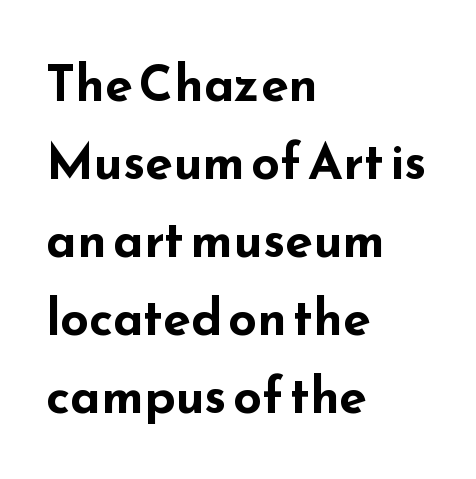
{"serif": "no", "italic": "no", "bold": "yes", "weight": "bold", "width": "wide", "stroke_contrast": "low", "x_height": "small", "monospaced": "no", "underline": "no", "align": "left", "line_spacing": "normal", "line_spacing_ratio": 1.56, "letter_spacing": "normal", "letter_spacing_em": 0.0, "glyph_px": 50}
